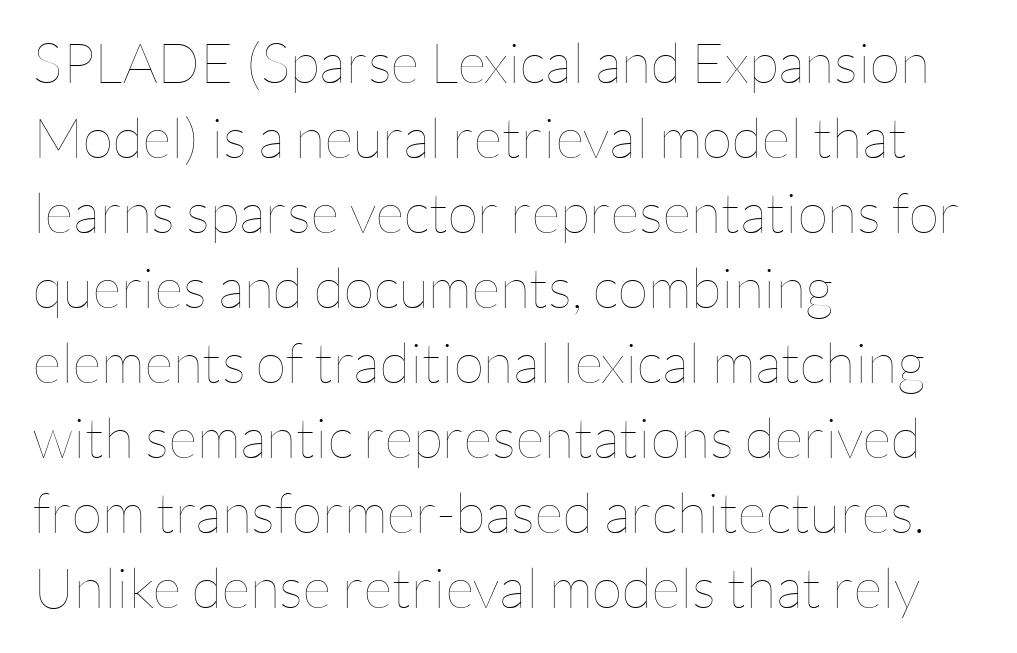
{"italic": "no", "bold": "no", "weight": "thin", "width": "normal", "stroke_contrast": "low", "x_height": "medium", "monospaced": "no", "underline": "no", "align": "left", "line_spacing": "normal", "line_spacing_ratio": 1.34, "letter_spacing": "normal", "letter_spacing_em": 0.0, "glyph_px": 56}
